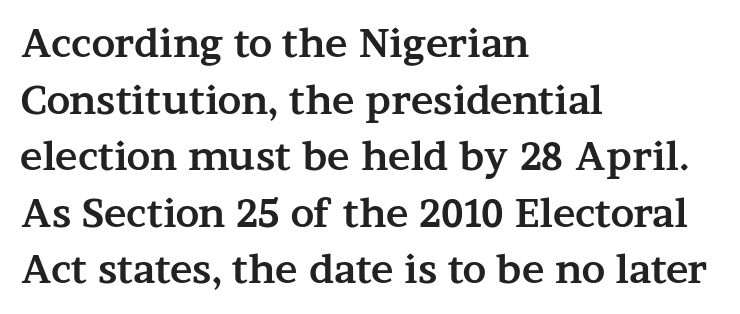
Q: Is the text bold? A: Yes.
Q: Is the text italic (slanted)? A: No, it is upright.
Q: Is the typeface a serif or a sans-serif typeface? A: Serif.
Q: Is the text underlined? A: No.
Q: How is the paragraph aligned? A: Left-aligned.
Q: Is the spacing between letters normal or unusually wide? A: Normal.
Q: Is the spacing between lines tight, normal or loose? A: Normal.
Q: Width (condensed, normal, or wide)? A: Wide.
Q: Stroke contrast? A: Medium.
Q: x-height? A: Medium.
Q: Monospaced? A: No.
